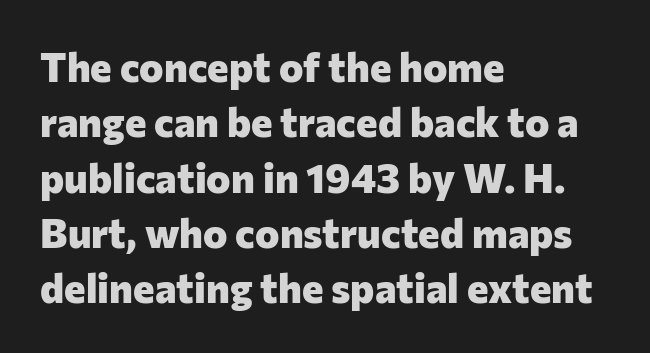
Q: Is the text bold? A: Yes.
Q: Is the text italic (slanted)? A: No, it is upright.
Q: Is the typeface a serif or a sans-serif typeface? A: Sans-serif.
Q: Is the text underlined? A: No.
Q: How is the paragraph aligned? A: Left-aligned.
Q: Is the spacing between letters normal or unusually wide? A: Normal.
Q: Is the spacing between lines tight, normal or loose? A: Normal.
Q: Width (condensed, normal, or wide)? A: Normal.
Q: Stroke contrast? A: Low.
Q: x-height? A: Medium.
Q: Monospaced? A: No.
